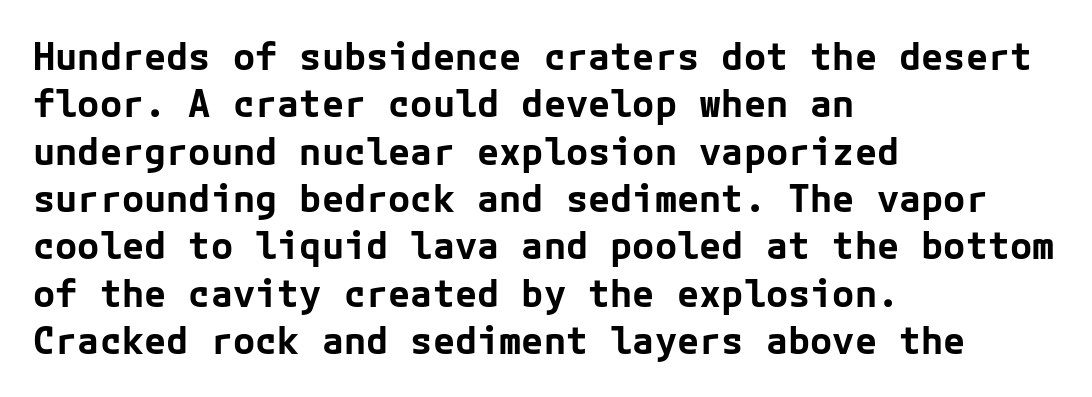
The image shows 37 px bold sans-serif type, upright; set left-aligned, normal line spacing (1.28x), normal letter spacing, not underlined; low stroke contrast and a medium x-height.
